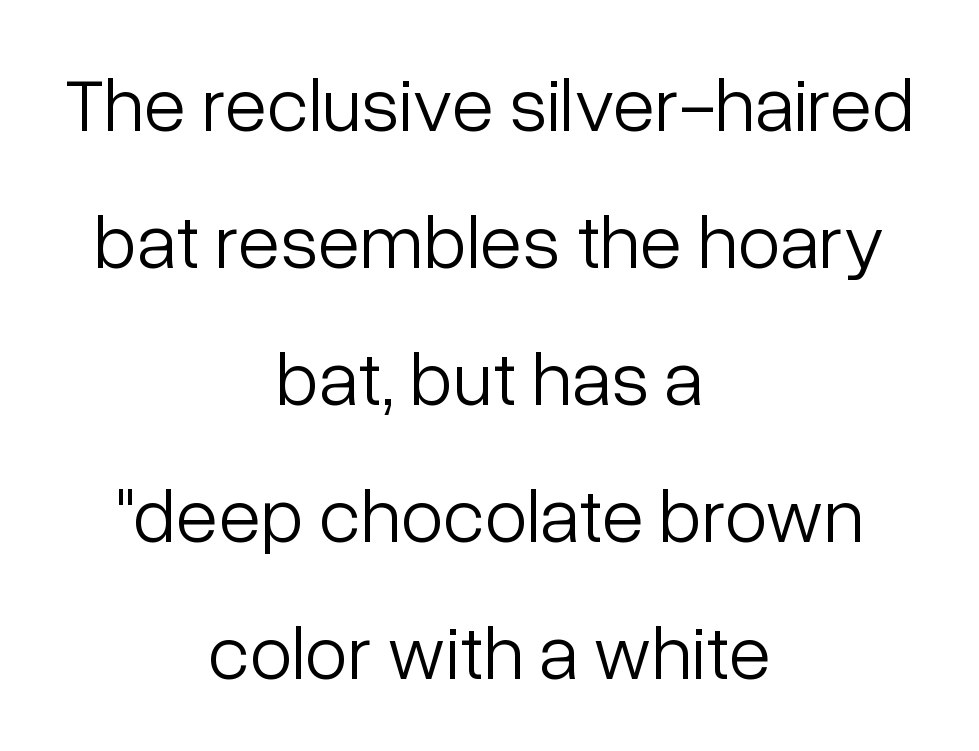
{"serif": "no", "italic": "no", "bold": "no", "weight": "light", "width": "normal", "stroke_contrast": "low", "x_height": "medium", "monospaced": "no", "underline": "no", "align": "center", "line_spacing_ratio": 1.78, "letter_spacing": "normal", "letter_spacing_em": 0.0, "glyph_px": 77}
